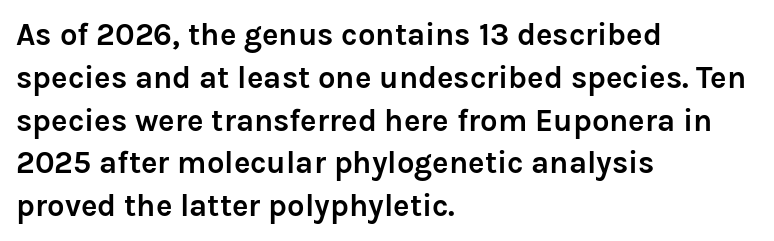
{"serif": "no", "italic": "no", "bold": "yes", "weight": "semibold", "width": "normal", "stroke_contrast": "low", "x_height": "medium", "monospaced": "no", "underline": "no", "align": "left", "line_spacing": "normal", "line_spacing_ratio": 1.38, "letter_spacing": "normal", "letter_spacing_em": 0.0, "glyph_px": 31}
